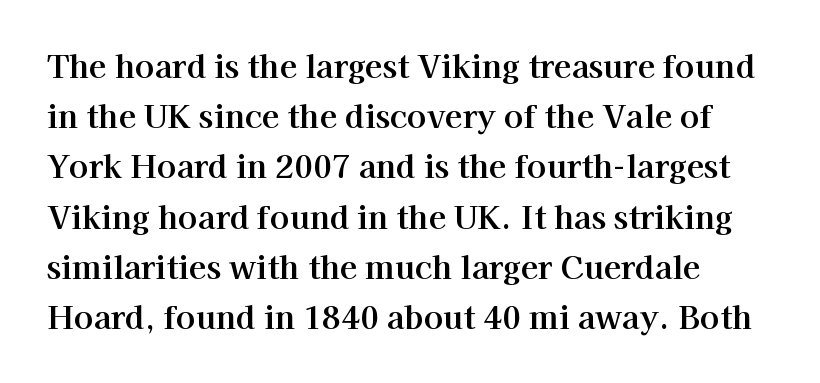
Q: Is the text italic (slanted)? A: No, it is upright.
Q: Is the typeface a serif or a sans-serif typeface? A: Serif.
Q: Is the text underlined? A: No.
Q: Is the spacing between letters normal or unusually wide? A: Normal.
Q: Is the spacing between lines tight, normal or loose? A: Normal.
Q: Width (condensed, normal, or wide)? A: Normal.
Q: Stroke contrast? A: High.
Q: x-height? A: Medium.
Q: Monospaced? A: No.
